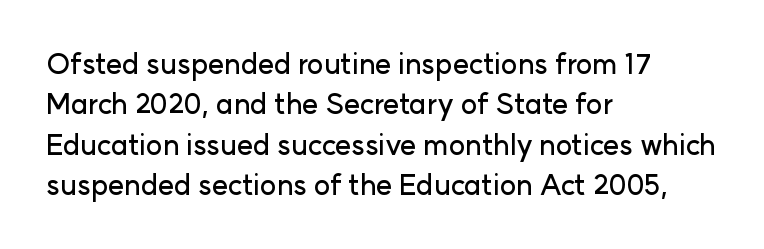
The image shows 28 px sans-serif type, upright; set left-aligned, normal line spacing (1.44x), normal letter spacing, not underlined; low stroke contrast and a medium x-height.
